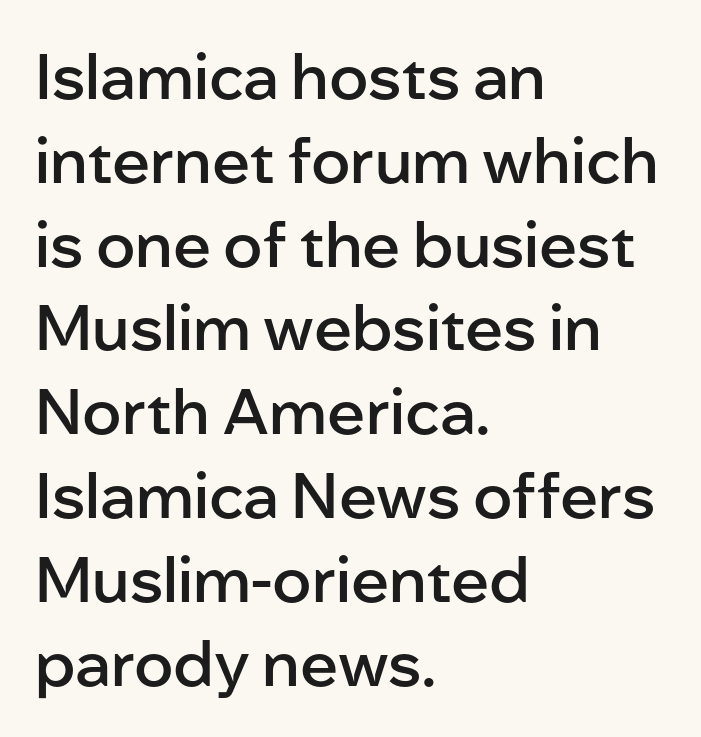
The image shows 63 px semibold sans-serif type, upright; set left-aligned, normal line spacing (1.33x), normal letter spacing, not underlined; low stroke contrast and a medium x-height.
